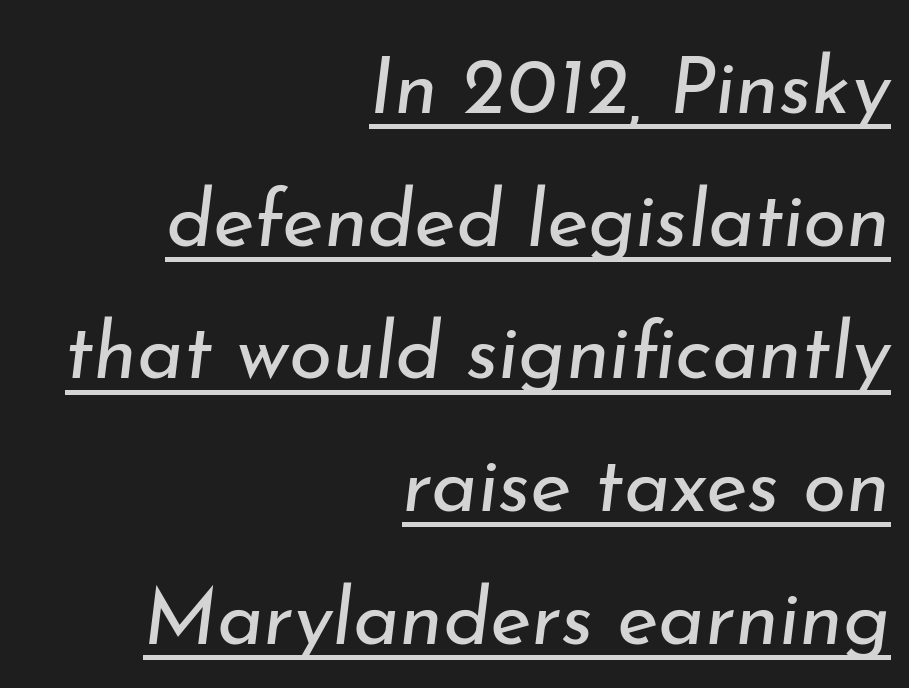
Q: Is the text bold? A: No.
Q: Is the text italic (slanted)? A: Yes, it leans right by about 7 degrees.
Q: Is the text underlined? A: Yes.
Q: How is the paragraph aligned? A: Right-aligned.
Q: Is the spacing between letters normal or unusually wide? A: Normal.
Q: Is the spacing between lines tight, normal or loose? A: Normal.
Q: Width (condensed, normal, or wide)? A: Normal.
Q: Stroke contrast? A: Low.
Q: x-height? A: Small.
Q: Monospaced? A: No.
